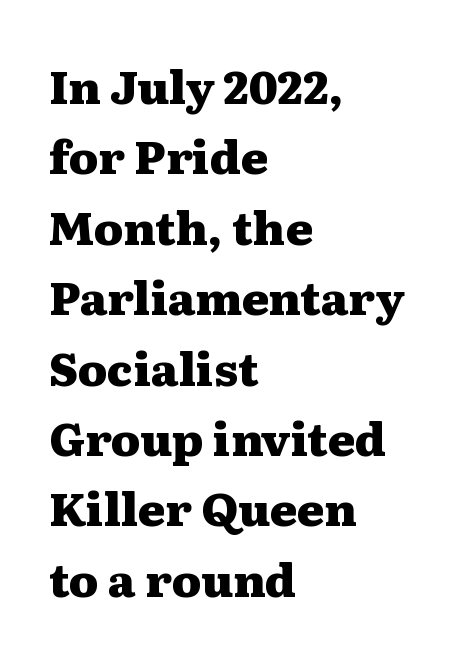
{"serif": "yes", "italic": "no", "bold": "yes", "weight": "heavy", "width": "wide", "stroke_contrast": "medium", "x_height": "medium", "monospaced": "no", "underline": "no", "align": "left", "line_spacing": "normal", "line_spacing_ratio": 1.53, "letter_spacing": "normal", "letter_spacing_em": 0.0, "glyph_px": 46}
